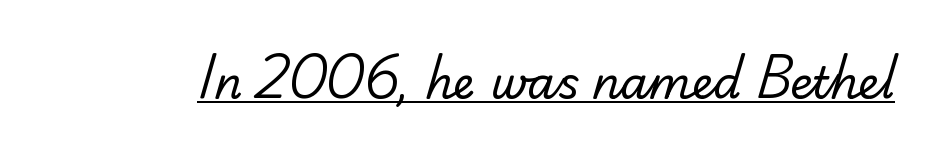
The image shows 44 px regular-weight sans-serif type; set normal letter spacing, underlined; low stroke contrast and a small x-height.
